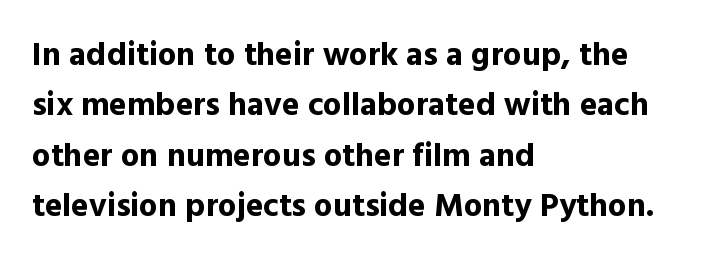
The image shows 33 px bold sans-serif type, upright; set left-aligned, normal line spacing (1.53x), normal letter spacing, not underlined; a medium x-height.
